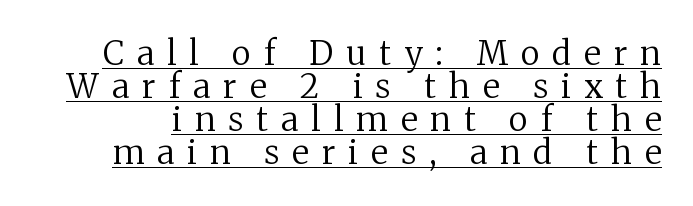
{"serif": "yes", "italic": "no", "bold": "no", "weight": "regular", "width": "normal", "stroke_contrast": "medium", "x_height": "medium", "monospaced": "no", "underline": "yes", "line_spacing": "tight", "line_spacing_ratio": 1.0, "letter_spacing": "wide", "letter_spacing_em": 0.4, "glyph_px": 33}
